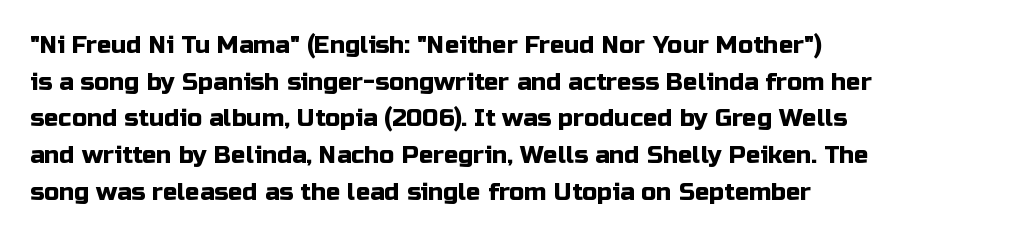
Unlike italic type, these characters show no tilt at all. Glyph-to-glyph distance matches everyday printed text. The line-height multiplier appears to be the usual default. The rag falls on the right side of this text block.
